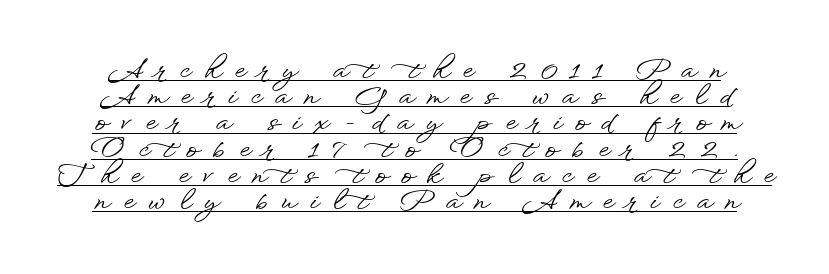
The image shows 27 px text type; set tight line spacing (0.97x), unusually wide letter spacing (+0.5 em), underlined.
